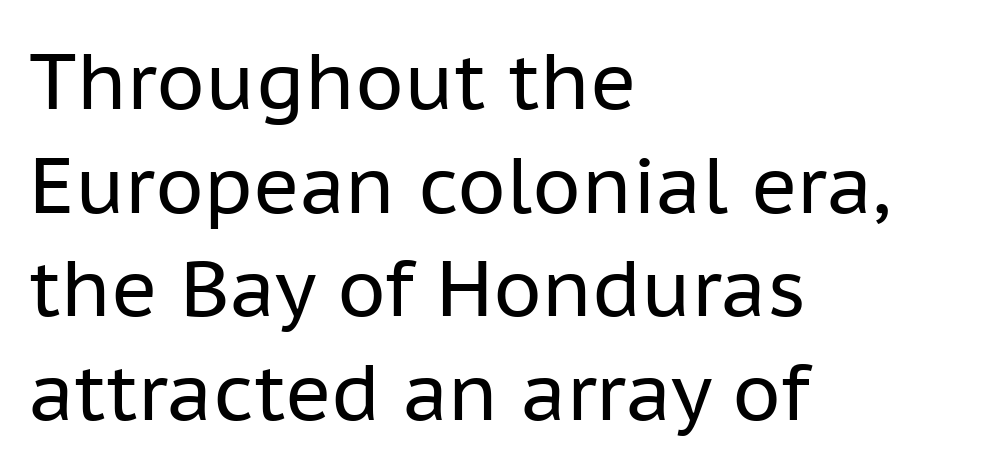
Q: Is the text bold? A: No.
Q: Is the text italic (slanted)? A: No, it is upright.
Q: Is the typeface a serif or a sans-serif typeface? A: Sans-serif.
Q: Is the text underlined? A: No.
Q: How is the paragraph aligned? A: Left-aligned.
Q: Is the spacing between letters normal or unusually wide? A: Normal.
Q: Is the spacing between lines tight, normal or loose? A: Normal.
Q: Width (condensed, normal, or wide)? A: Normal.
Q: Stroke contrast? A: Low.
Q: x-height? A: Medium.
Q: Monospaced? A: No.
